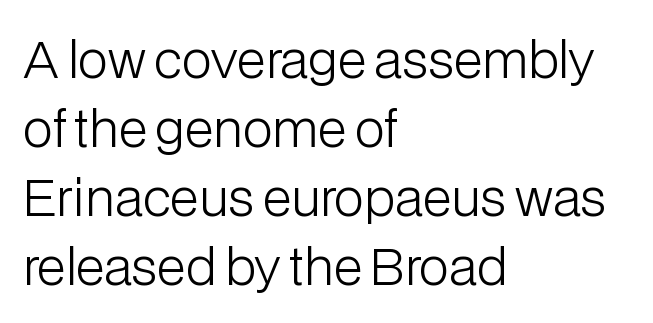
Line beginnings align vertically; line endings do not. Upright lettering throughout. Successive baselines arrive at the customary interval. This sample uses plain, unmodified letter spacing.
